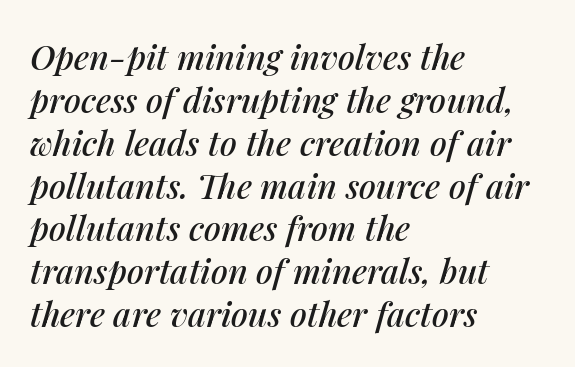
Tall strokes in this sample are angled rather than plumb. Line beginnings align vertically; line endings do not. Any mark beneath the type? The region is blank. A normal amount of white space separates one row of letters from the next. Nothing unusual about the tracking: characters are spaced as the font intends.
